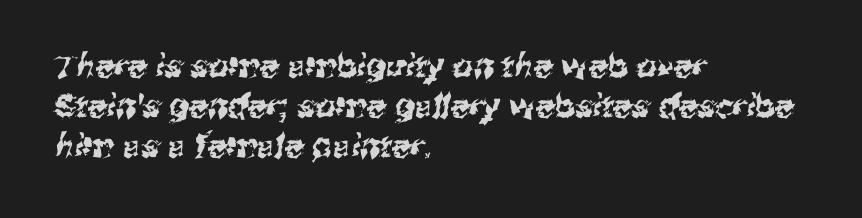
Horizontally, the lines are justified to the leading edge only. The passage shown has conventional tracking throughout. Font category for this specimen: sans-serif. Bare-footed words on every line.
